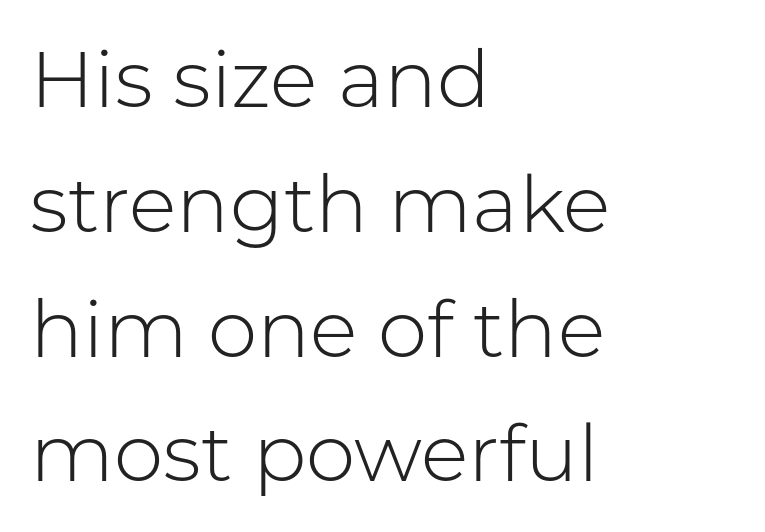
Q: Is the text bold? A: No.
Q: Is the text italic (slanted)? A: No, it is upright.
Q: Is the typeface a serif or a sans-serif typeface? A: Sans-serif.
Q: Is the text underlined? A: No.
Q: How is the paragraph aligned? A: Left-aligned.
Q: Is the spacing between letters normal or unusually wide? A: Normal.
Q: Is the spacing between lines tight, normal or loose? A: Normal.
Q: Width (condensed, normal, or wide)? A: Normal.
Q: Stroke contrast? A: Low.
Q: x-height? A: Medium.
Q: Monospaced? A: No.
